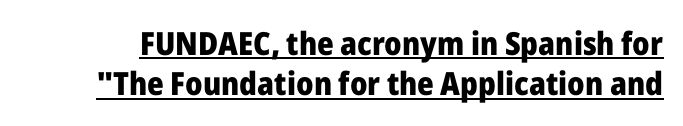
Q: Is the text bold? A: Yes.
Q: Is the text italic (slanted)? A: No, it is upright.
Q: Is the typeface a serif or a sans-serif typeface? A: Sans-serif.
Q: Is the text underlined? A: Yes.
Q: Is the spacing between letters normal or unusually wide? A: Normal.
Q: Is the spacing between lines tight, normal or loose? A: Normal.
Q: Width (condensed, normal, or wide)? A: Normal.
Q: Stroke contrast? A: Low.
Q: x-height? A: Medium.
Q: Monospaced? A: No.
